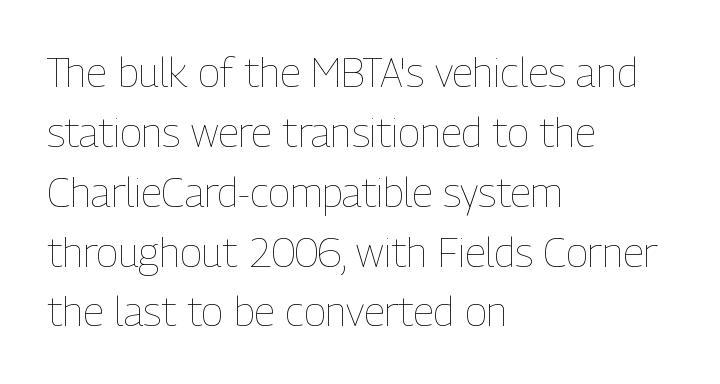
Q: Is the text bold? A: No.
Q: Is the text italic (slanted)? A: No, it is upright.
Q: Is the text underlined? A: No.
Q: How is the paragraph aligned? A: Left-aligned.
Q: Is the spacing between letters normal or unusually wide? A: Normal.
Q: Is the spacing between lines tight, normal or loose? A: Normal.
Q: Width (condensed, normal, or wide)? A: Condensed.
Q: Stroke contrast? A: Low.
Q: x-height? A: Medium.
Q: Monospaced? A: No.
